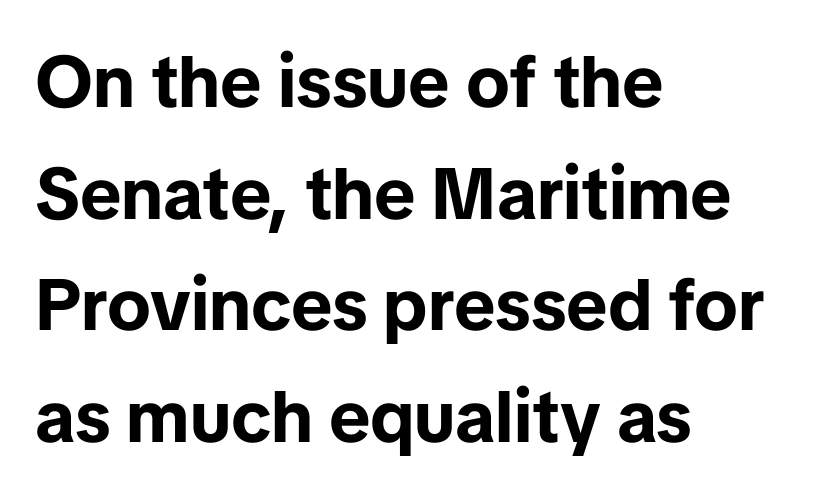
The image shows 72 px bold sans-serif type, upright; set left-aligned, normal line spacing (1.55x), normal letter spacing, not underlined; low stroke contrast and a medium x-height.
